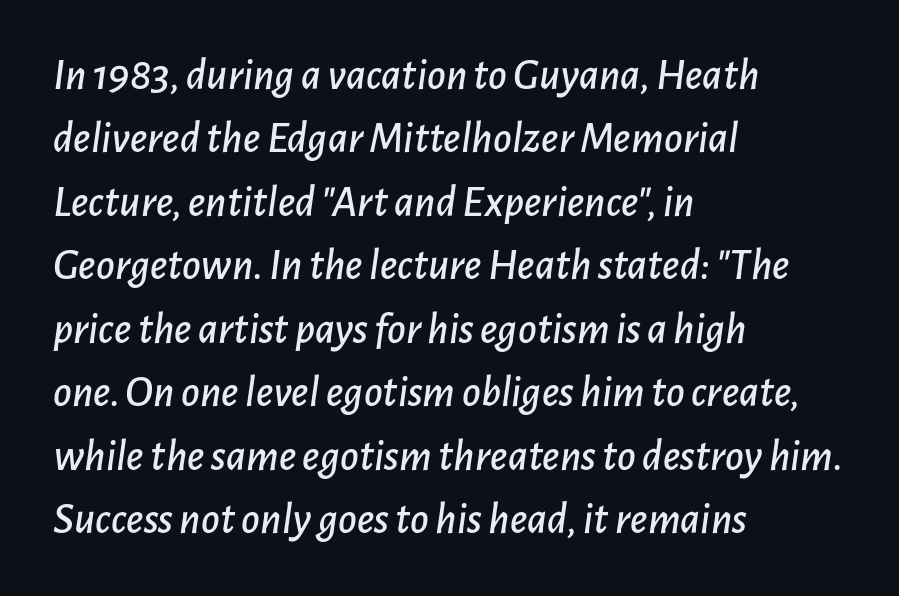
Q: Is the text italic (slanted)? A: Yes, it leans right by about 7 degrees.
Q: Is the text underlined? A: No.
Q: How is the paragraph aligned? A: Left-aligned.
Q: Is the spacing between letters normal or unusually wide? A: Normal.
Q: Is the spacing between lines tight, normal or loose? A: Normal.
Q: Width (condensed, normal, or wide)? A: Normal.
Q: Stroke contrast? A: Low.
Q: x-height? A: Medium.
Q: Monospaced? A: No.
